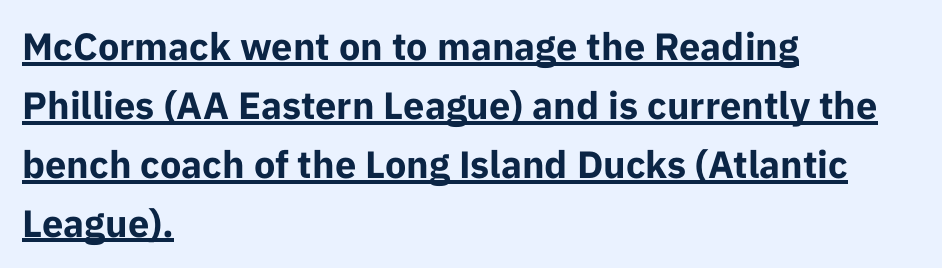
{"serif": "no", "italic": "no", "bold": "yes", "weight": "bold", "width": "normal", "stroke_contrast": "low", "x_height": "medium", "monospaced": "no", "underline": "yes", "align": "left", "line_spacing": "normal", "line_spacing_ratio": 1.55, "letter_spacing": "normal", "letter_spacing_em": 0.0, "glyph_px": 38}
